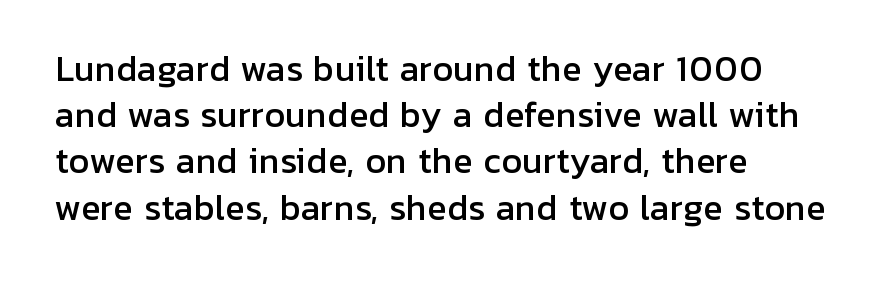
No extra tracking has been applied to these lines. Each letter keeps its own natural width here, so spacing adapts to shape. It's the straight-up-and-down kind of type. Each new line begins a customary step beneath the previous one. Has an underline been added? It has not. Is the block centered? No — it sits flush against the left margin.
